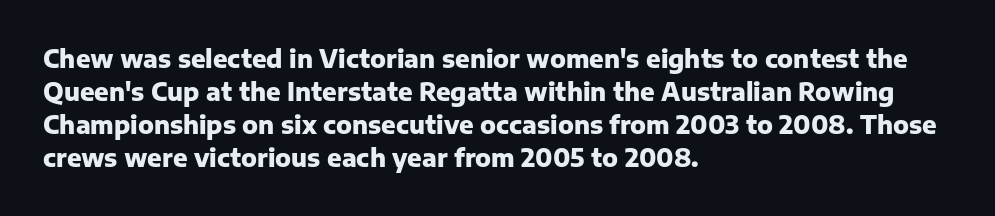
{"italic": "no", "bold": "yes", "underline": "no", "align": "left", "line_spacing": "normal", "line_spacing_ratio": 1.37, "letter_spacing": "normal", "letter_spacing_em": 0.0, "glyph_px": 24}
